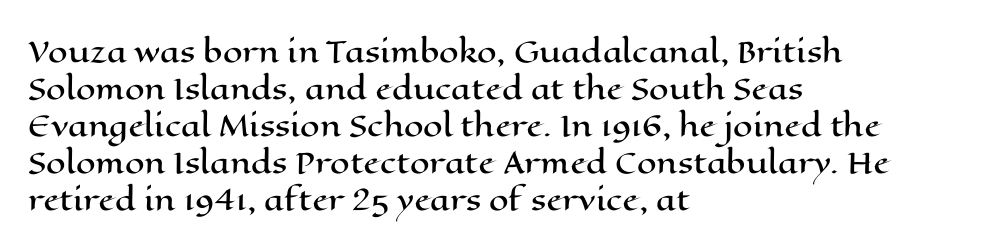
{"italic": "no", "width": "wide", "stroke_contrast": "high", "x_height": "medium", "monospaced": "no", "underline": "no", "align": "left", "line_spacing": "normal", "line_spacing_ratio": 1.32, "letter_spacing": "normal", "letter_spacing_em": 0.0, "glyph_px": 28}
